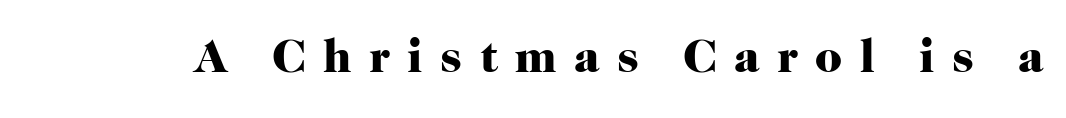
Q: Is the text bold? A: Yes.
Q: Is the text italic (slanted)? A: No, it is upright.
Q: Is the typeface a serif or a sans-serif typeface? A: Serif.
Q: Is the text underlined? A: No.
Q: Is the spacing between letters normal or unusually wide? A: Unusually wide.
Q: Width (condensed, normal, or wide)? A: Normal.
Q: Stroke contrast? A: High.
Q: x-height? A: Medium.
Q: Monospaced? A: No.
